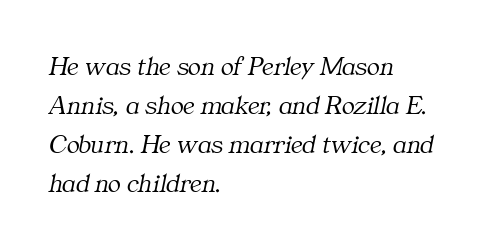
Q: Is the text bold? A: No.
Q: Is the text italic (slanted)? A: Yes, it leans right by about 11 degrees.
Q: Is the text underlined? A: No.
Q: How is the paragraph aligned? A: Left-aligned.
Q: Is the spacing between letters normal or unusually wide? A: Normal.
Q: Is the spacing between lines tight, normal or loose? A: Normal.
